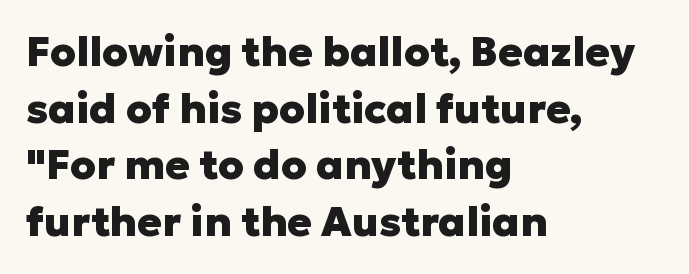
Q: Is the text bold? A: Yes.
Q: Is the text italic (slanted)? A: No, it is upright.
Q: Is the typeface a serif or a sans-serif typeface? A: Sans-serif.
Q: Is the text underlined? A: No.
Q: How is the paragraph aligned? A: Left-aligned.
Q: Is the spacing between letters normal or unusually wide? A: Normal.
Q: Is the spacing between lines tight, normal or loose? A: Normal.
Q: Width (condensed, normal, or wide)? A: Normal.
Q: Stroke contrast? A: Low.
Q: x-height? A: Medium.
Q: Monospaced? A: No.
